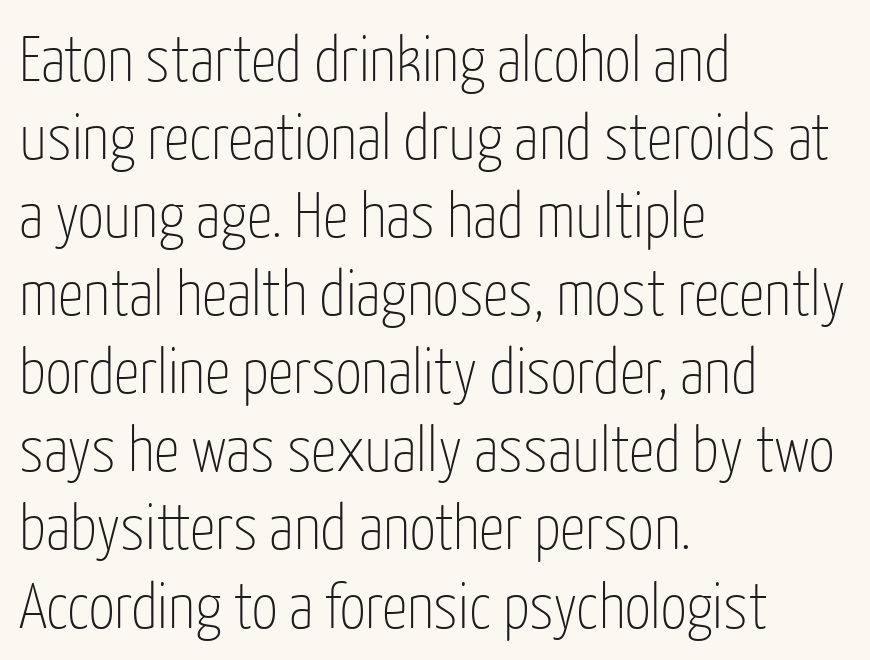
The image shows 64 px thin, condensed sans-serif type, upright; set left-aligned, line spacing 1.22x, normal letter spacing, not underlined; low stroke contrast and a medium x-height.
